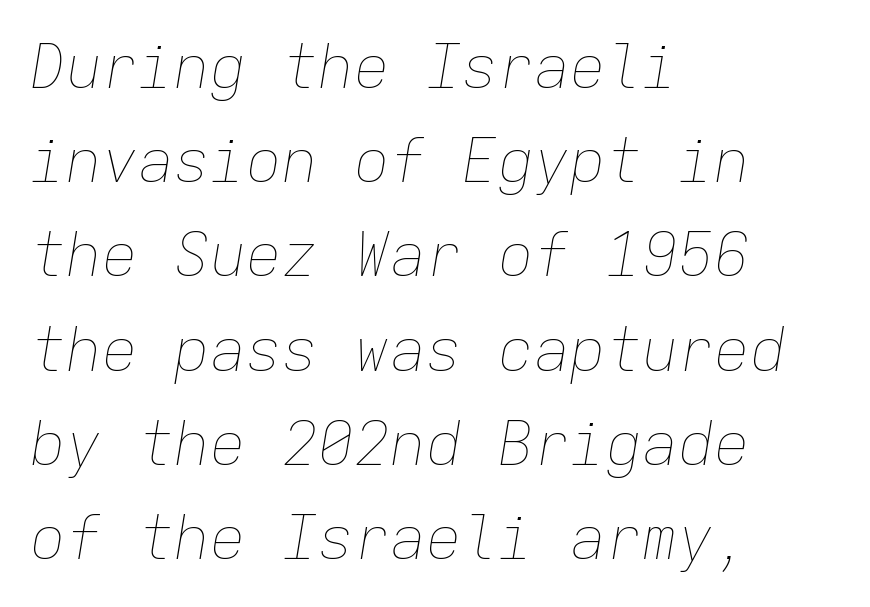
Q: Is the text bold? A: No.
Q: Is the text italic (slanted)? A: Yes, it leans right by about 9 degrees.
Q: Is the text underlined? A: No.
Q: How is the paragraph aligned? A: Left-aligned.
Q: Is the spacing between letters normal or unusually wide? A: Normal.
Q: Is the spacing between lines tight, normal or loose? A: Normal.
Q: Width (condensed, normal, or wide)? A: Normal.
Q: Stroke contrast? A: Low.
Q: x-height? A: Medium.
Q: Monospaced? A: Yes.
